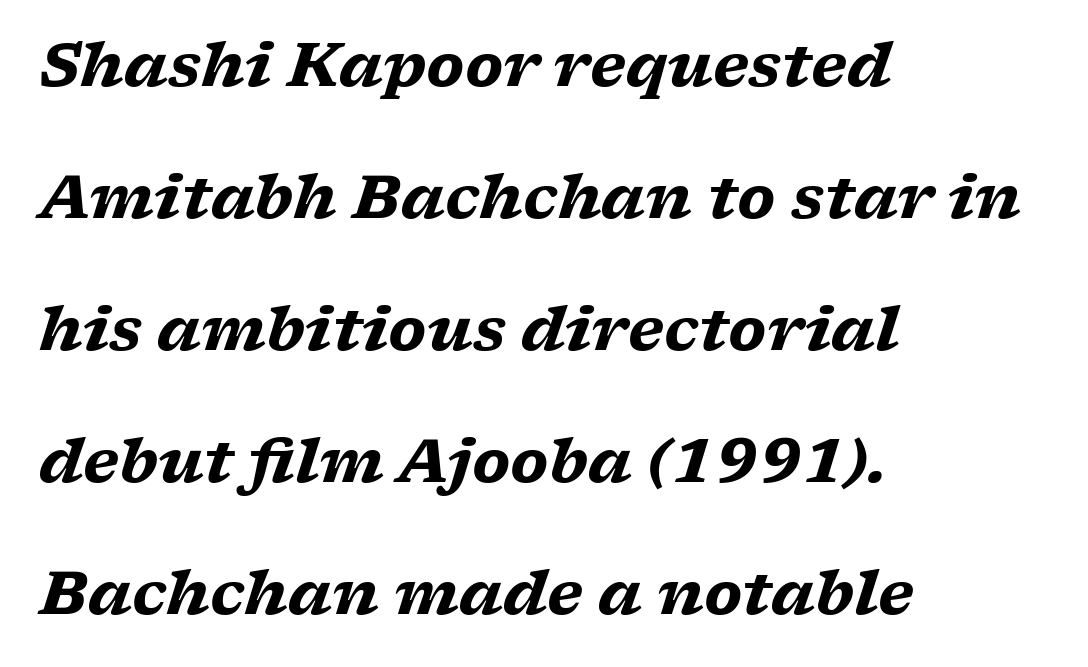
Q: Is the text bold? A: Yes.
Q: Is the text italic (slanted)? A: Yes, it leans right by about 17 degrees.
Q: Is the typeface a serif or a sans-serif typeface? A: Serif.
Q: Is the text underlined? A: No.
Q: How is the paragraph aligned? A: Left-aligned.
Q: Is the spacing between letters normal or unusually wide? A: Normal.
Q: Is the spacing between lines tight, normal or loose? A: Loose.
Q: Width (condensed, normal, or wide)? A: Wide.
Q: Stroke contrast? A: Low.
Q: x-height? A: Medium.
Q: Monospaced? A: No.
